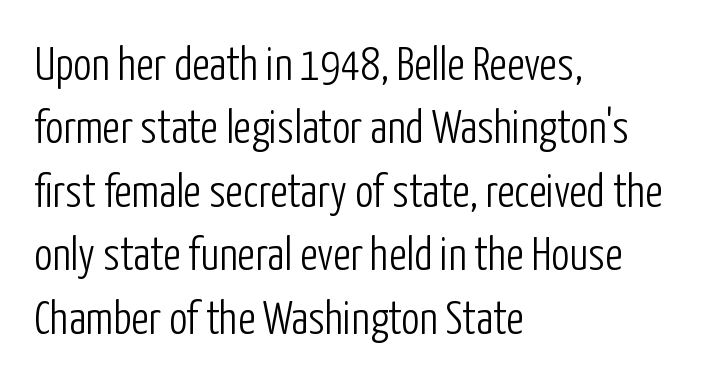
The image shows 46 px light, condensed sans-serif type, upright; set left-aligned, normal line spacing (1.38x), normal letter spacing, not underlined; low stroke contrast and a medium x-height.
